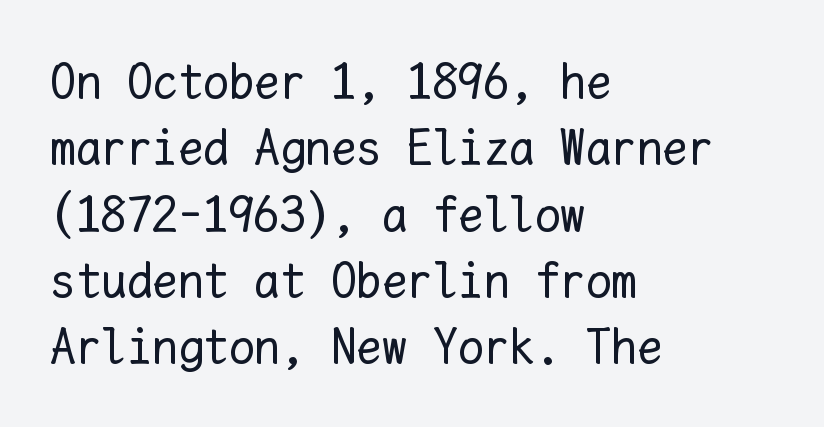
{"italic": "no", "bold": "no", "weight": "regular", "width": "normal", "stroke_contrast": "low", "x_height": "medium", "monospaced": "yes", "underline": "no", "align": "left", "line_spacing": "normal", "line_spacing_ratio": 1.3, "letter_spacing": "normal", "letter_spacing_em": 0.0, "glyph_px": 51}
